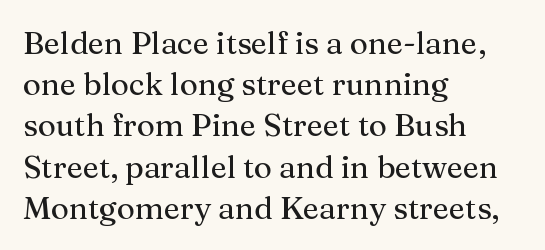
{"serif": "yes", "italic": "no", "width": "normal", "stroke_contrast": "medium", "x_height": "medium", "monospaced": "no", "underline": "no", "align": "left", "line_spacing": "normal", "line_spacing_ratio": 1.33, "letter_spacing": "normal", "letter_spacing_em": 0.0, "glyph_px": 31}
